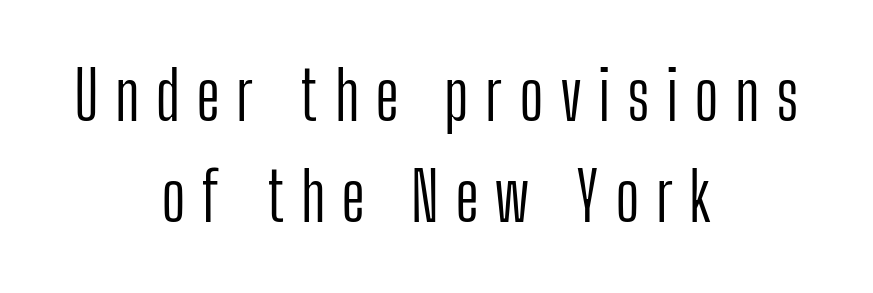
Q: Is the text bold? A: No.
Q: Is the text italic (slanted)? A: No, it is upright.
Q: Is the typeface a serif or a sans-serif typeface? A: Sans-serif.
Q: Is the text underlined? A: No.
Q: How is the paragraph aligned? A: Centered.
Q: Is the spacing between letters normal or unusually wide? A: Unusually wide.
Q: Is the spacing between lines tight, normal or loose? A: Normal.
Q: Width (condensed, normal, or wide)? A: Condensed.
Q: Stroke contrast? A: Low.
Q: x-height? A: Medium.
Q: Monospaced? A: No.
